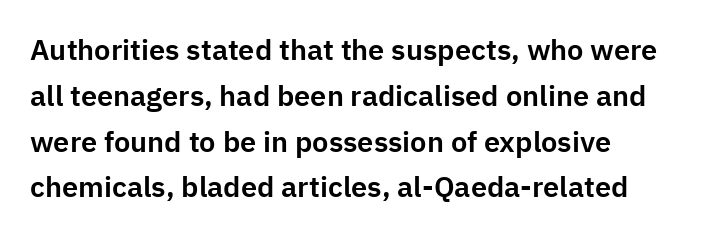
The image shows 29 px sans-serif type, upright; set normal line spacing (1.58x), normal letter spacing, not underlined; low stroke contrast and a medium x-height.
